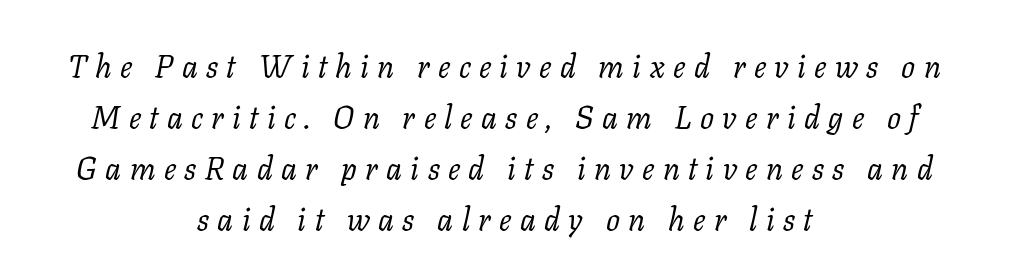
The zone under the glyphs is completely vacant. Visually the block forms a symmetrical silhouette, jagged on both flanks. Observe the serifs anchoring each vertical stroke in this sample. The rows are spaced the way most documents space them.
